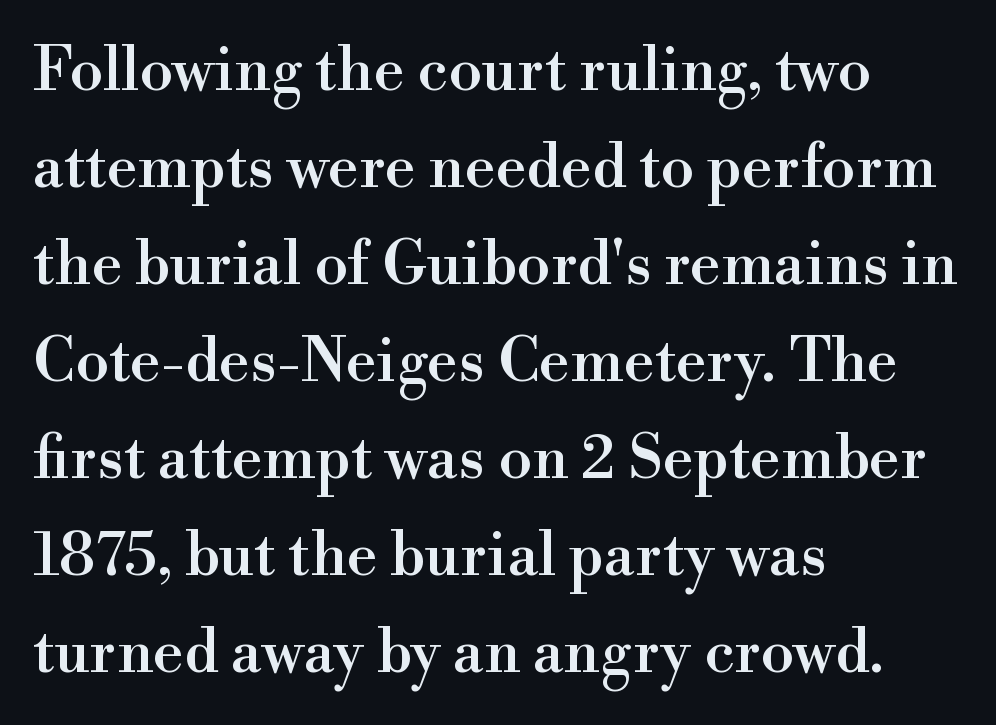
Typeset ragged right — the left edge is the straight one. Are there feet on the stems? There are — it's a serif. The rendering uses a moderate line-height, typical for paragraphs. Quick note: underline off. Is this a fixed-width face? No — the glyphs have proportional, varying widths. Rendered with straight, roman letterforms.
